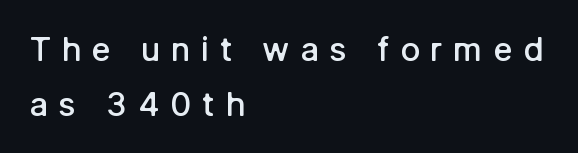
Style check: upright. Each letter keeps its own natural width here, so spacing adapts to shape. The passage shown is typeset with a sans-serif family. Loose tracking; the words dissolve into strings of separated letters.
